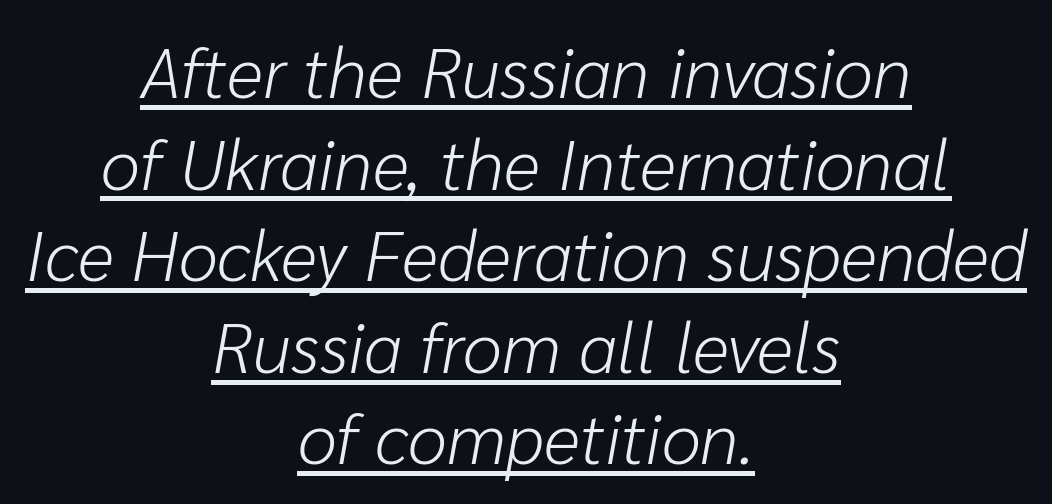
The image shows 71 px light type, italic (leaning right); set centered, normal line spacing (1.29x), normal letter spacing, underlined; low stroke contrast and a medium x-height.
